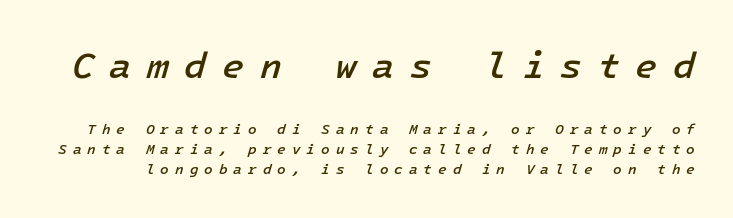
Q: Is the text bold? A: Semi-bold.
Q: Is the text italic (slanted)? A: Yes, it leans right by about 16 degrees.
Q: Is the text underlined? A: No.
Q: Is the spacing between letters normal or unusually wide? A: Unusually wide.
Q: Is the spacing between lines tight, normal or loose? A: Normal.
Q: Which block of text is set in a larger size, the first (top) or the second (bottom)? A: The first (top) one.
Q: Width (condensed, normal, or wide)? A: Normal.
Q: Stroke contrast? A: Low.
Q: x-height? A: Medium.
